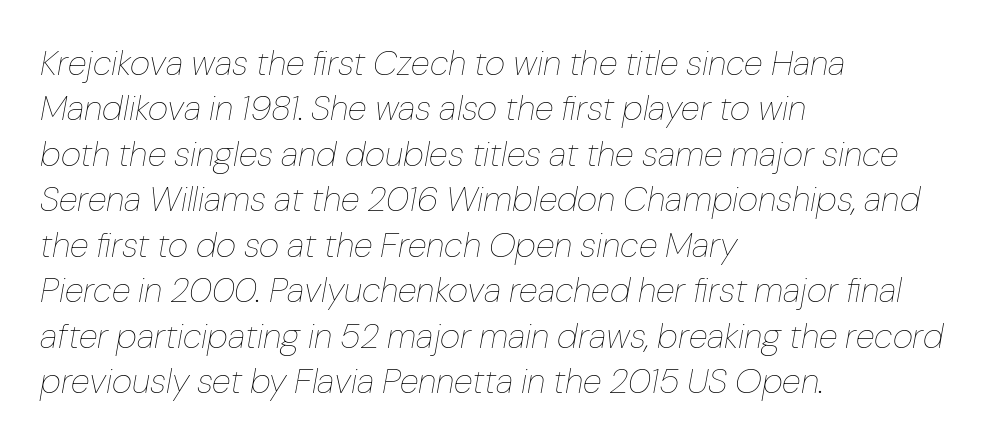
Q: Is the text bold? A: No.
Q: Is the text italic (slanted)? A: Yes, it leans right by about 10 degrees.
Q: Is the text underlined? A: No.
Q: How is the paragraph aligned? A: Left-aligned.
Q: Is the spacing between letters normal or unusually wide? A: Normal.
Q: Is the spacing between lines tight, normal or loose? A: Normal.
Q: Width (condensed, normal, or wide)? A: Normal.
Q: Stroke contrast? A: Low.
Q: x-height? A: Medium.
Q: Monospaced? A: No.
